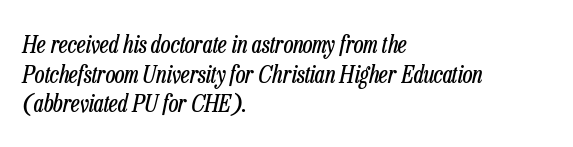
The image shows 24 px text type, italic (leaning right); set left-aligned, line spacing 1.23x, normal letter spacing, not underlined.
